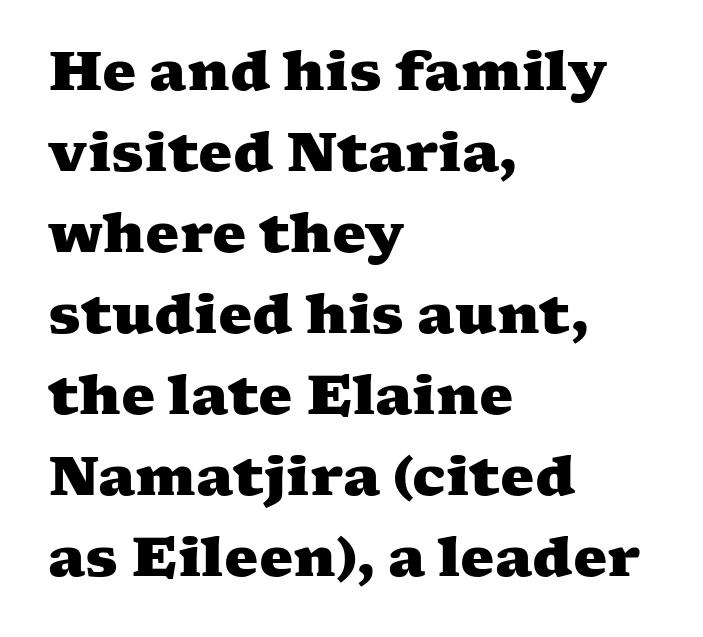
Q: Is the text bold? A: Yes.
Q: Is the typeface a serif or a sans-serif typeface? A: Serif.
Q: Is the text underlined? A: No.
Q: How is the paragraph aligned? A: Left-aligned.
Q: Is the spacing between letters normal or unusually wide? A: Normal.
Q: Is the spacing between lines tight, normal or loose? A: Normal.
Q: Width (condensed, normal, or wide)? A: Wide.
Q: Stroke contrast? A: Medium.
Q: x-height? A: Medium.
Q: Monospaced? A: No.
